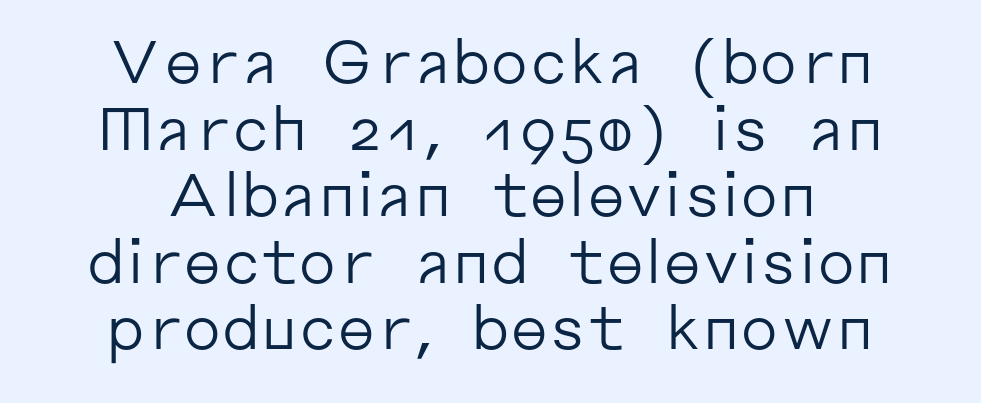
The image shows 60 px regular-weight sans-serif type, upright; set centered, tight line spacing (1.11x), normal letter spacing, not underlined; low stroke contrast and a medium x-height.
